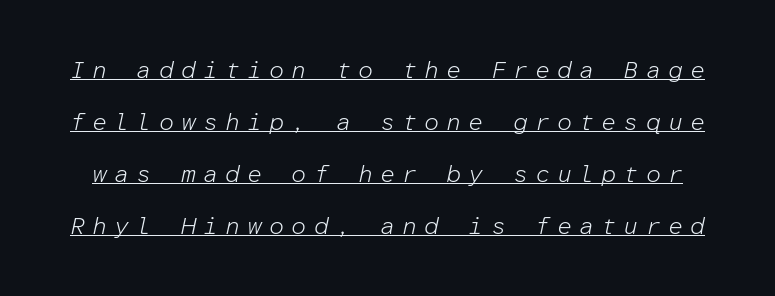
Q: Is the text bold? A: No.
Q: Is the text italic (slanted)? A: Yes, it leans right by about 12 degrees.
Q: Is the text underlined? A: Yes.
Q: Is the spacing between letters normal or unusually wide? A: Unusually wide.
Q: Is the spacing between lines tight, normal or loose? A: Loose.
